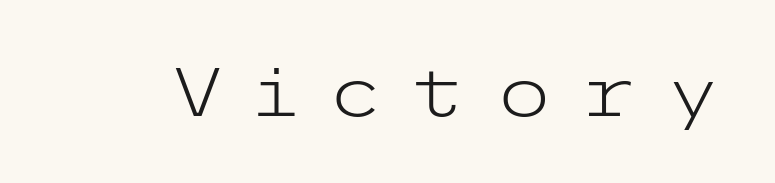
Unmarked baselines from the first word to the last. The gaps between neighbouring characters are conspicuously large. Is the type heavy? It reads as light-to-regular instead. Each letter's strokes conclude bluntly, with no projecting serifs. If you drew a line through each stem, it would be perfectly vertical.
